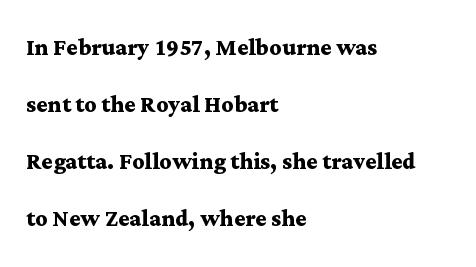
Q: Is the text bold? A: Yes.
Q: Is the text italic (slanted)? A: No, it is upright.
Q: Is the typeface a serif or a sans-serif typeface? A: Serif.
Q: Is the text underlined? A: No.
Q: How is the paragraph aligned? A: Left-aligned.
Q: Is the spacing between letters normal or unusually wide? A: Normal.
Q: Is the spacing between lines tight, normal or loose? A: Loose.
Q: Width (condensed, normal, or wide)? A: Wide.
Q: Stroke contrast? A: Medium.
Q: x-height? A: Medium.
Q: Monospaced? A: No.
